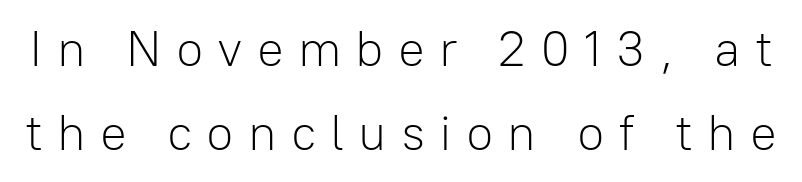
The image shows 50 px light sans-serif type, upright; set normal line spacing (1.69x), unusually wide letter spacing (+0.28 em), not underlined; low stroke contrast and a medium x-height.
